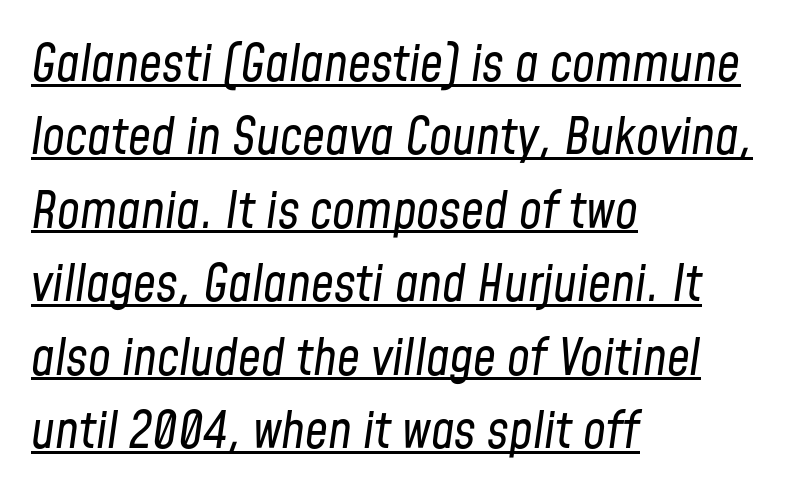
The block of text has a typical density, with ordinary space between rows. No letter is thick-stroked: the sample isn't bold. The lettering is marked with a stroke running underneath it. Think of a printed novel: that variable character pitch is what you see here. The passage shown has conventional tracking throughout. Is the block centered? No — it sits flush against the left margin.
